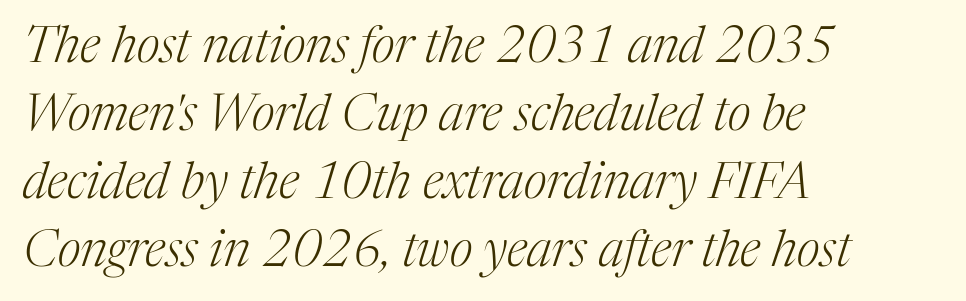
The image shows 50 px light serif type, italic (leaning right); set left-aligned, normal line spacing (1.36x), normal letter spacing, not underlined; medium stroke contrast and a medium x-height.
